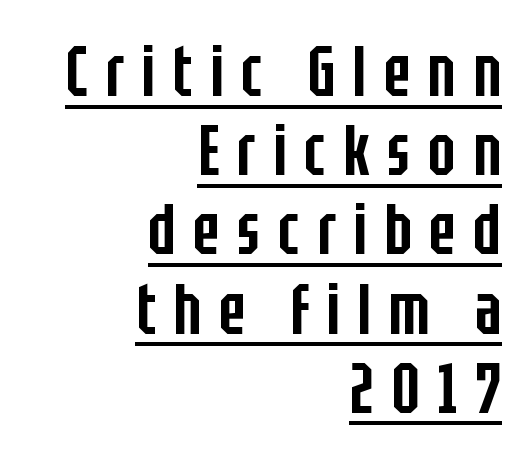
The glyphs are accompanied by a horizontal stroke just below them. Proportional: the letters do not fall into vertical columns. The rendering anchors every line to the right-hand side. Unlike italic type, these characters show no tilt at all. Font category for this specimen: sans-serif. A somewhat darkened texture: the type is semibold rather than bold.
